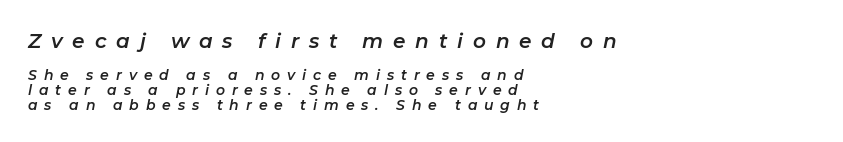
Q: Is the text italic (slanted)? A: Yes, it leans right by about 11 degrees.
Q: Is the text underlined? A: No.
Q: How is the paragraph aligned? A: Left-aligned.
Q: Is the spacing between letters normal or unusually wide? A: Unusually wide.
Q: Is the spacing between lines tight, normal or loose? A: Tight.
Q: Which block of text is set in a larger size, the first (top) or the second (bottom)? A: The first (top) one.
